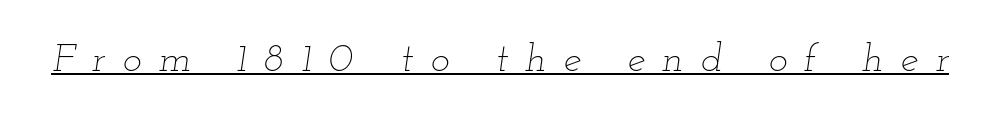
The image shows 40 px thin, wide type, italic (leaning right); set unusually wide letter spacing (+0.43 em), underlined; low stroke contrast and a small x-height.
